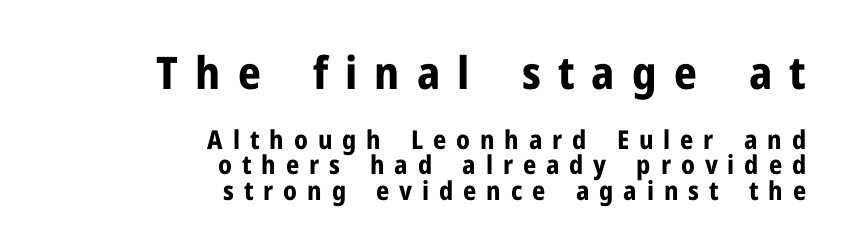
The block of text is dense from top to bottom, with scant space between rows. These lines are rendered in a variable-pitch font. A dark, heavy texture on the line: the type is bold. I'd call this a sans setting — the letters go barefoot.
